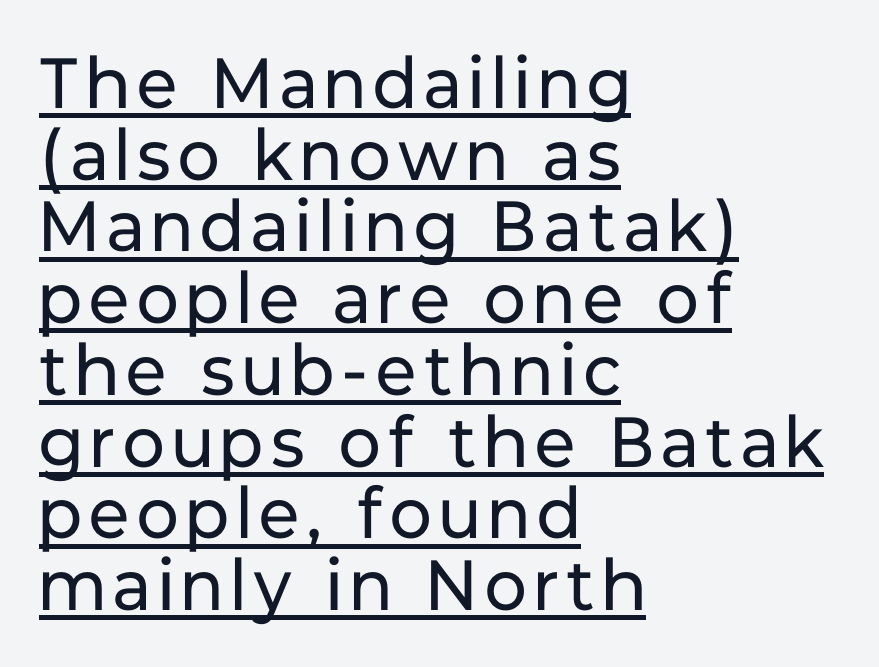
The image shows 71 px regular-weight sans-serif type, upright; set left-aligned, tight line spacing (1.01x), underlined; low stroke contrast and a medium x-height.
